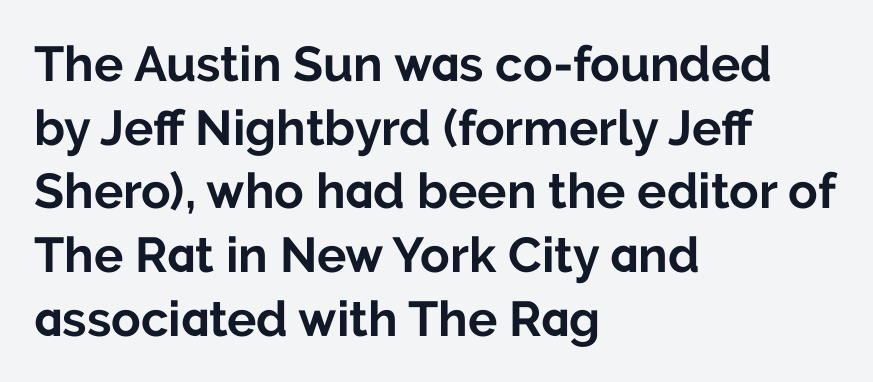
Q: Is the text bold? A: Yes.
Q: Is the text italic (slanted)? A: No, it is upright.
Q: Is the typeface a serif or a sans-serif typeface? A: Sans-serif.
Q: Is the text underlined? A: No.
Q: How is the paragraph aligned? A: Left-aligned.
Q: Is the spacing between letters normal or unusually wide? A: Normal.
Q: Is the spacing between lines tight, normal or loose? A: Normal.
Q: Width (condensed, normal, or wide)? A: Normal.
Q: Stroke contrast? A: Low.
Q: x-height? A: Medium.
Q: Monospaced? A: No.
